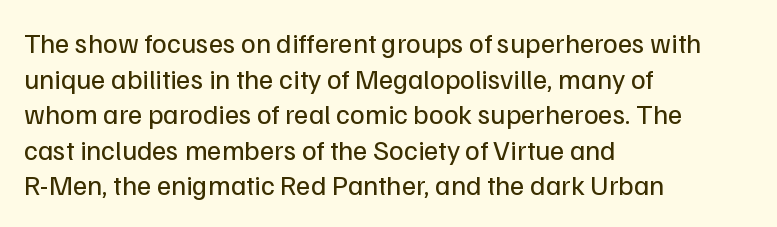
Q: Is the text bold? A: No.
Q: Is the text italic (slanted)? A: No, it is upright.
Q: Is the typeface a serif or a sans-serif typeface? A: Sans-serif.
Q: Is the text underlined? A: No.
Q: How is the paragraph aligned? A: Left-aligned.
Q: Is the spacing between letters normal or unusually wide? A: Normal.
Q: Is the spacing between lines tight, normal or loose? A: Normal.
Q: Width (condensed, normal, or wide)? A: Normal.
Q: Stroke contrast? A: Low.
Q: x-height? A: Medium.
Q: Monospaced? A: No.
